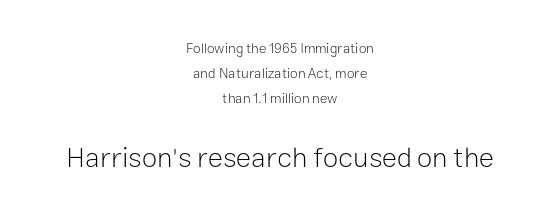
{"serif": "no", "italic": "no", "bold": "no", "weight": "light", "width": "normal", "stroke_contrast": "low", "x_height": "medium", "monospaced": "no", "underline": "no", "align": "center", "line_spacing_ratio": 1.8, "letter_spacing": "normal", "letter_spacing_em": 0.0, "larger_block": "second", "size_ratio": 2.0, "glyph_px": 28}
